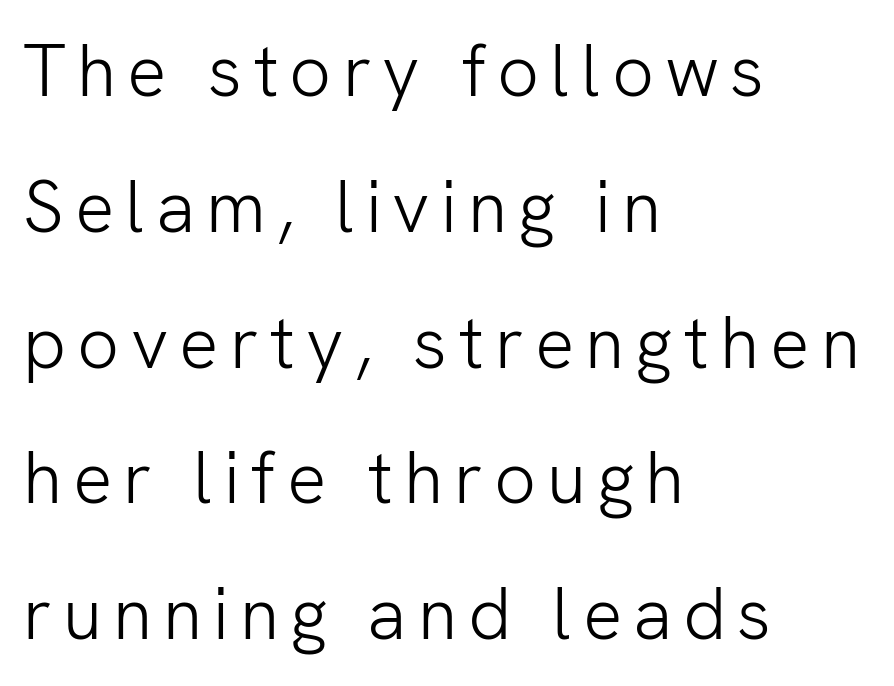
{"serif": "no", "italic": "no", "bold": "no", "weight": "light", "width": "normal", "stroke_contrast": "low", "x_height": "medium", "monospaced": "no", "underline": "no", "align": "left", "line_spacing_ratio": 1.86, "glyph_px": 73}
